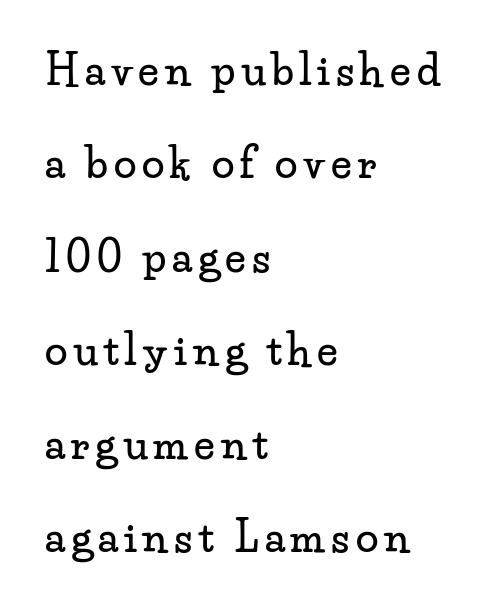
Q: Is the text italic (slanted)? A: No, it is upright.
Q: Is the typeface a serif or a sans-serif typeface? A: Serif.
Q: Is the text underlined? A: No.
Q: How is the paragraph aligned? A: Left-aligned.
Q: Is the spacing between lines tight, normal or loose? A: Loose.
Q: Width (condensed, normal, or wide)? A: Wide.
Q: Stroke contrast? A: Low.
Q: x-height? A: Small.
Q: Monospaced? A: No.
